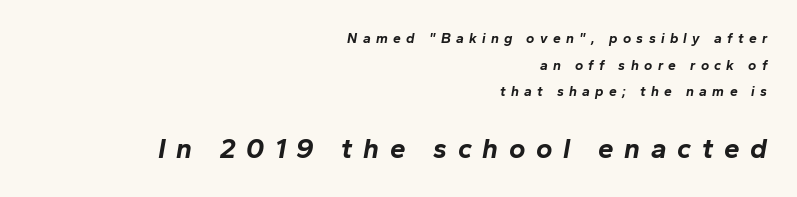
Type size steps up from the first block to the second. Set as a true bold cut, around the 700 mark. The passage shown is typed in a proportional face where columns would drift. Italic: yes, the glyphs are oblique. Teacher's note: observe the even right margin — that is flush-right alignment.
